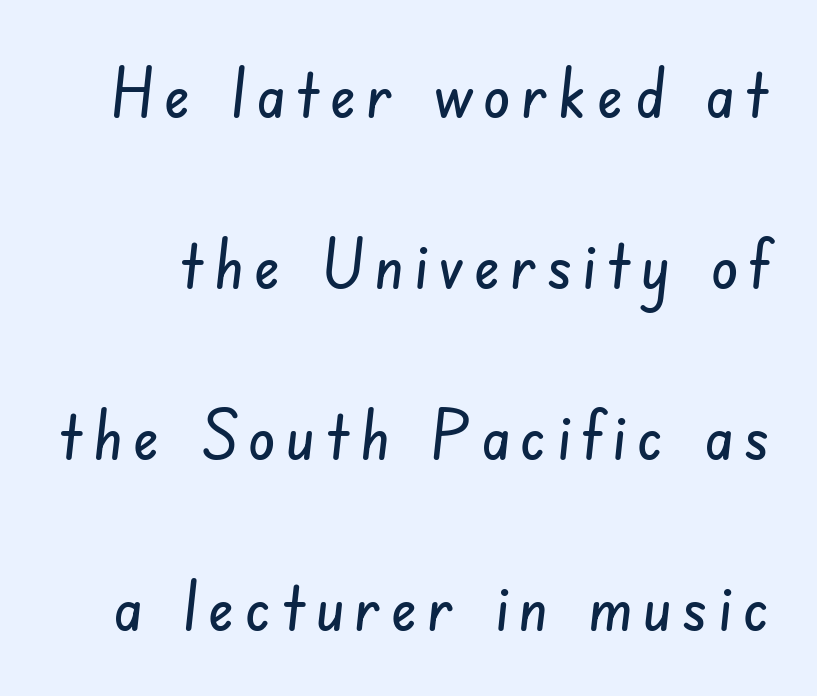
Q: Is the typeface a serif or a sans-serif typeface? A: Sans-serif.
Q: Is the text underlined? A: No.
Q: Is the spacing between lines tight, normal or loose? A: Loose.
Q: Width (condensed, normal, or wide)? A: Condensed.
Q: Stroke contrast? A: Low.
Q: x-height? A: Small.
Q: Monospaced? A: No.
